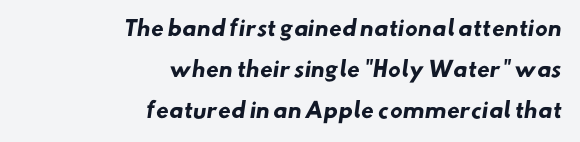
The image shows 21 px bold type; set right-aligned, loose line spacing (1.95x), normal letter spacing, not underlined.
